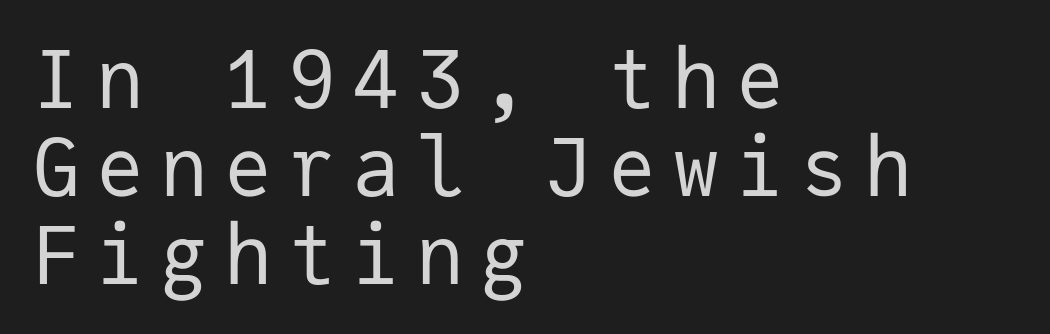
A typesetter would call this monospace, since all characters share one set width. This is the regular roman posture of the typeface. The type is letterspaced generously, with wide tracking. Each new line begins almost immediately beneath the previous one.
